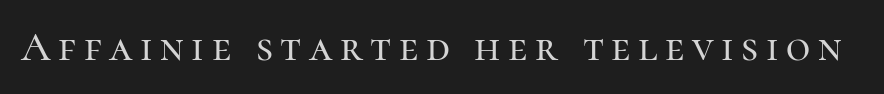
The space directly below the letters is spotless. A typesetter would call this proportional, since set widths differ per character. Every character sits straight up, as roman type does. Stroke terminals: seriffed.
